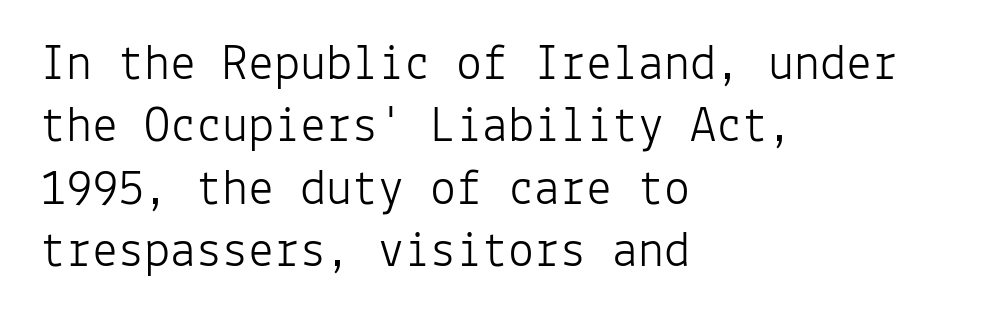
The image shows 52 px light sans-serif type, upright, monospaced; set left-aligned, line spacing 1.2x, normal letter spacing, not underlined; low stroke contrast and a medium x-height.
